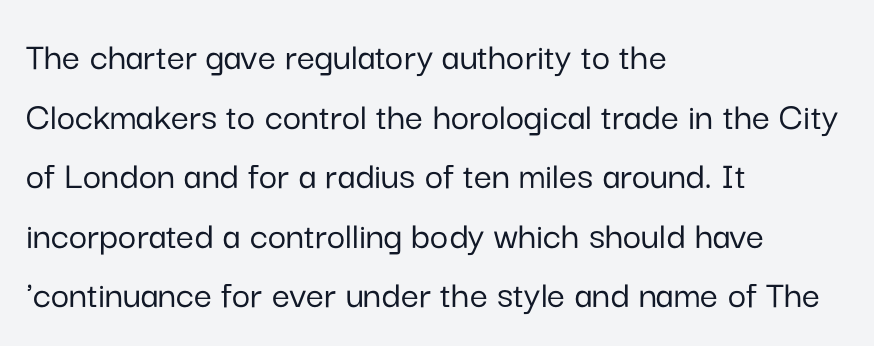
{"serif": "no", "italic": "no", "width": "normal", "stroke_contrast": "low", "x_height": "medium", "monospaced": "no", "underline": "no", "align": "left", "line_spacing": "normal", "line_spacing_ratio": 1.49, "letter_spacing": "normal", "letter_spacing_em": 0.0, "glyph_px": 40}
